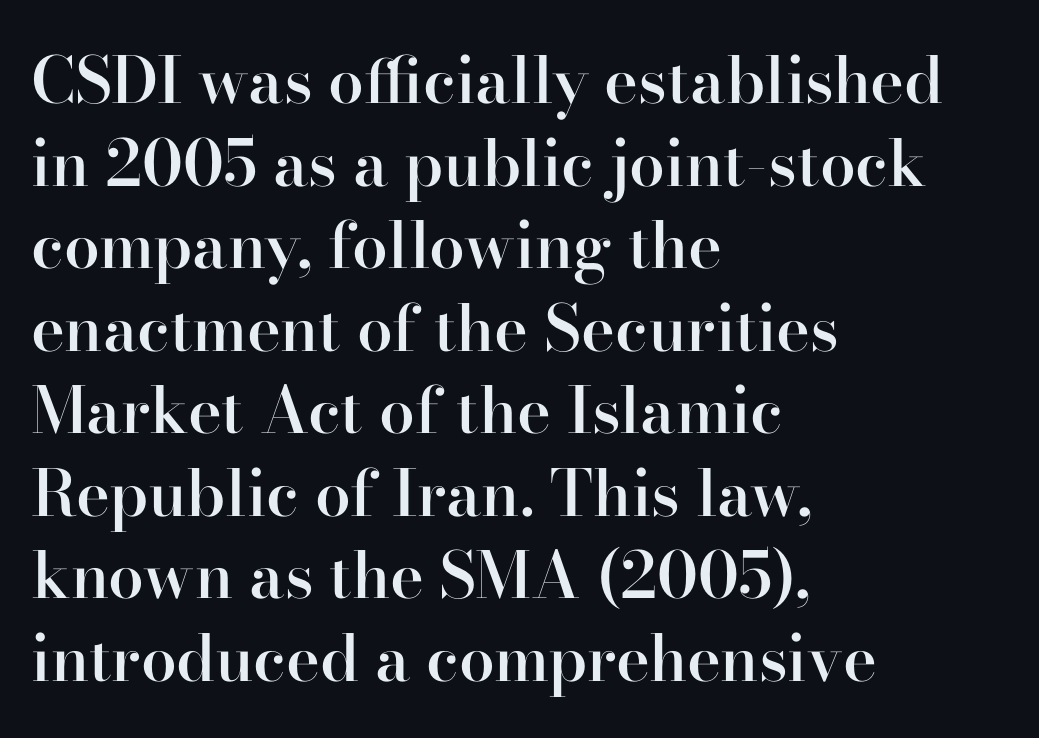
{"serif": "yes", "italic": "no", "bold": "semi", "weight": "semibold", "width": "normal", "stroke_contrast": "high", "x_height": "small", "monospaced": "no", "underline": "no", "align": "left", "line_spacing": "normal", "line_spacing_ratio": 1.29, "letter_spacing": "normal", "letter_spacing_em": 0.0, "glyph_px": 64}
